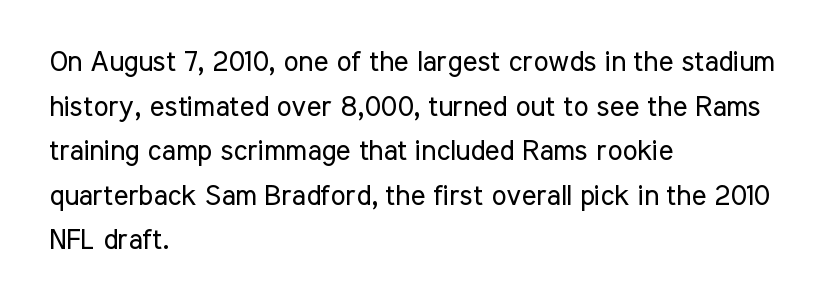
Q: Is the text bold? A: No.
Q: Is the text italic (slanted)? A: No, it is upright.
Q: Is the typeface a serif or a sans-serif typeface? A: Sans-serif.
Q: Is the text underlined? A: No.
Q: How is the paragraph aligned? A: Left-aligned.
Q: Is the spacing between letters normal or unusually wide? A: Normal.
Q: Is the spacing between lines tight, normal or loose? A: Normal.
Q: Width (condensed, normal, or wide)? A: Condensed.
Q: Stroke contrast? A: Low.
Q: x-height? A: Medium.
Q: Monospaced? A: No.
